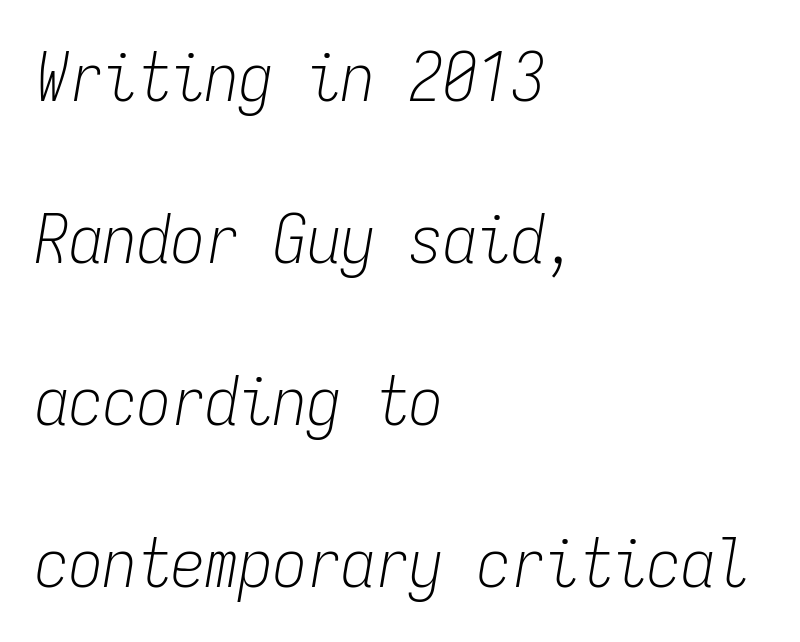
{"italic": "yes", "lean": "right", "slant_degrees": 9, "bold": "no", "weight": "light", "width": "condensed", "stroke_contrast": "low", "x_height": "medium", "monospaced": "yes", "underline": "no", "align": "left", "line_spacing": "loose", "line_spacing_ratio": 2.38, "letter_spacing": "normal", "letter_spacing_em": 0.0, "glyph_px": 68}
